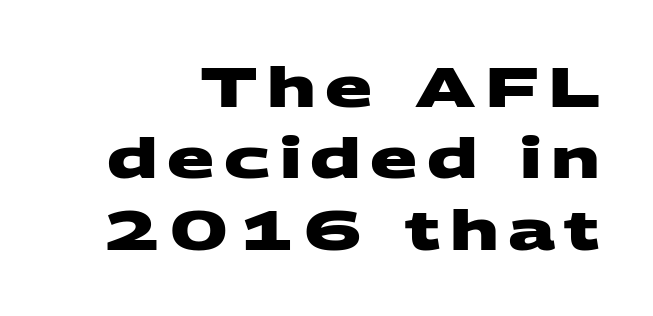
The image shows 55 px heavy, wide sans-serif type; set right-aligned, normal line spacing (1.3x), not underlined; medium stroke contrast and a large x-height.
